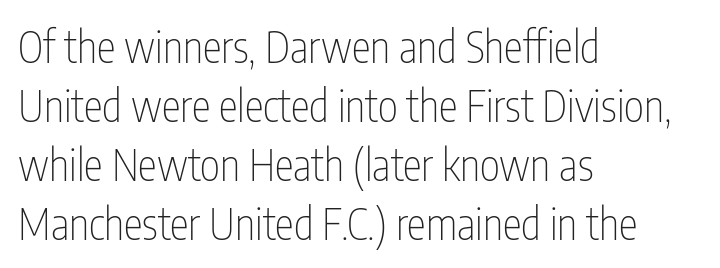
{"serif": "no", "italic": "no", "bold": "no", "weight": "thin", "width": "condensed", "stroke_contrast": "low", "x_height": "medium", "monospaced": "no", "underline": "no", "align": "left", "line_spacing": "normal", "line_spacing_ratio": 1.37, "letter_spacing": "normal", "letter_spacing_em": 0.0, "glyph_px": 43}
